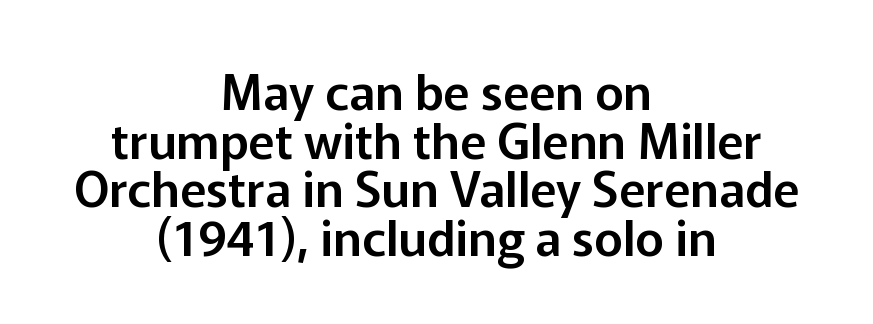
No italicization has been applied; the sample stays upright. The text was rendered using a sans face with plain stroke endings. No word sits above an underline. The rendering uses natural spacing where letterforms have individual widths.
